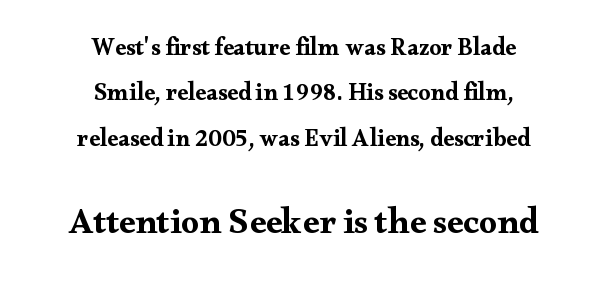
This rendering uses center alignment, leaving both contours irregular but symmetric. In terms of letterspacing, this is plain default setting. The glyphs in this specimen are seriffed. The rendering enlarges the type as you move from the upper chunk to the lower. A clean baseline with only descenders dipping below it. These lines are rendered in a variable-pitch font.
